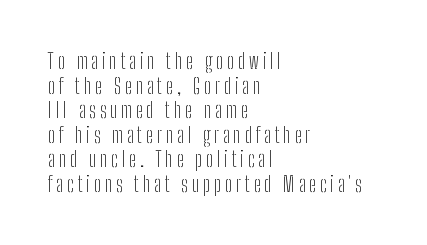
The image shows 21 px text type, upright; set left-aligned, line spacing 1.17x, not underlined.
